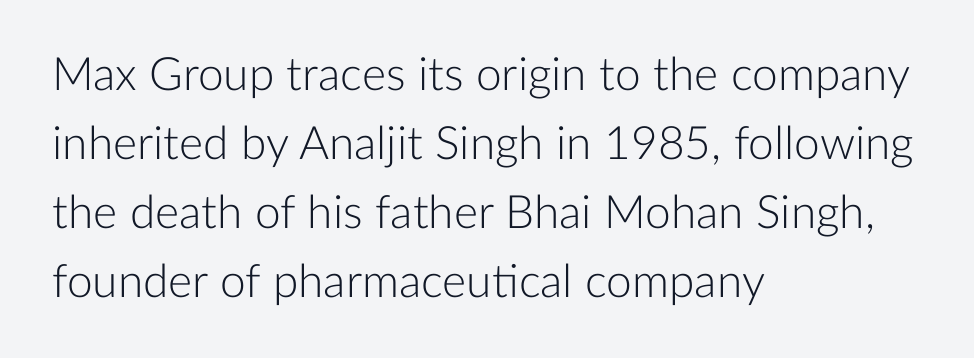
The image shows 46 px light sans-serif type, upright; set left-aligned, normal line spacing (1.5x), normal letter spacing, not underlined; low stroke contrast and a medium x-height.
